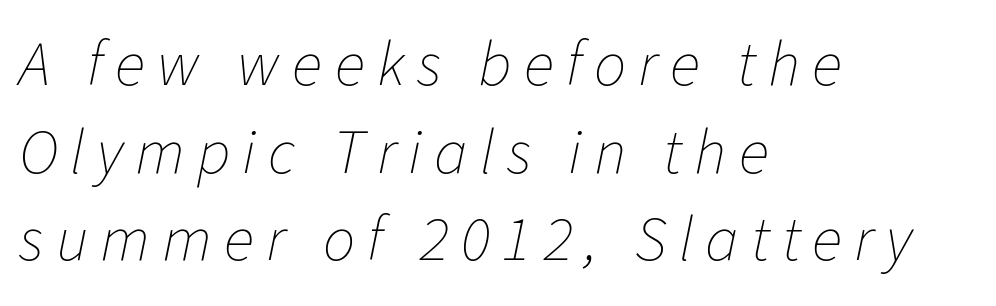
Q: Is the text bold? A: No.
Q: Is the text italic (slanted)? A: Yes, it leans right by about 11 degrees.
Q: Is the text underlined? A: No.
Q: How is the paragraph aligned? A: Left-aligned.
Q: Is the spacing between lines tight, normal or loose? A: Normal.
Q: Width (condensed, normal, or wide)? A: Normal.
Q: Stroke contrast? A: Low.
Q: x-height? A: Medium.
Q: Monospaced? A: No.
